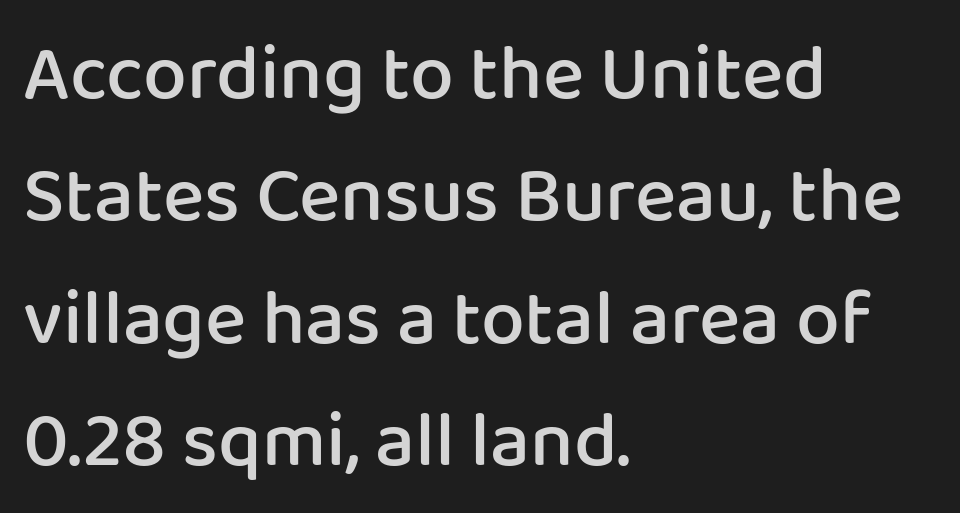
The image shows 78 px semibold sans-serif type, upright; set left-aligned, normal line spacing (1.57x), normal letter spacing, not underlined; low stroke contrast and a medium x-height.
